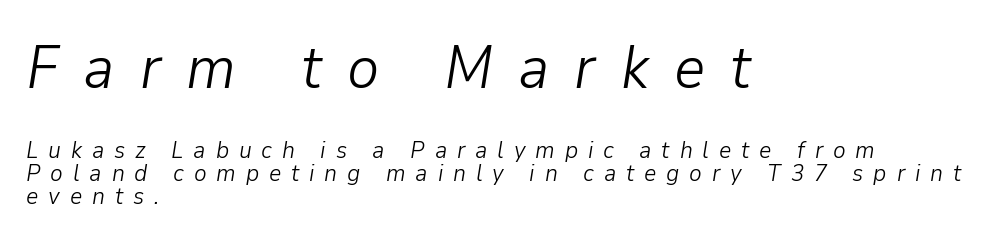
The image shows 61 px light type, italic (leaning right); set left-aligned, tight line spacing (0.96x), unusually wide letter spacing (+0.41 em), not underlined; the first (top) block is 2.54x larger; low stroke contrast and a medium x-height.
